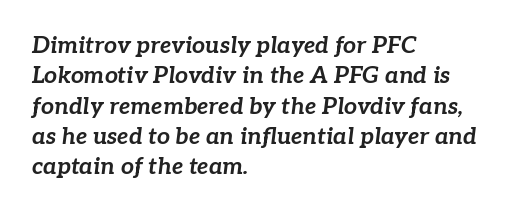
Horizontally, the lines are justified to the leading edge only. The face used here is rendered with its standard letterfit. Words float on clear page, feet unadorned. Bold? Absolutely — the strokes are thick and heavy. The text carries the slant typical of an italic or oblique font.
